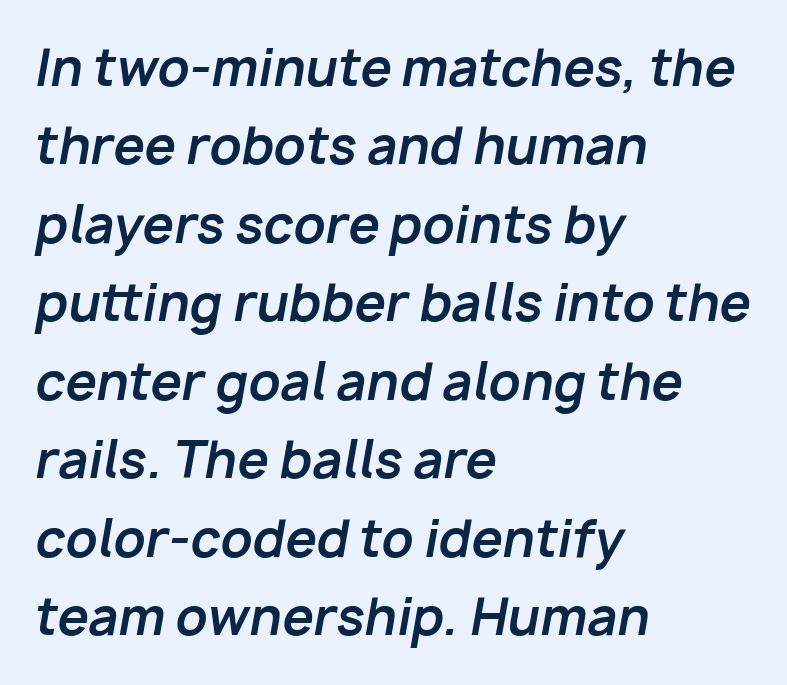
Tall strokes in this sample are angled rather than plumb. Words float on clear page, feet unadorned. Note the varied advance widths — an 'i' is clearly narrower than an 'm'. Summary of vertical rhythm: regular, with standard interline spacing. Alignment: flush left.
